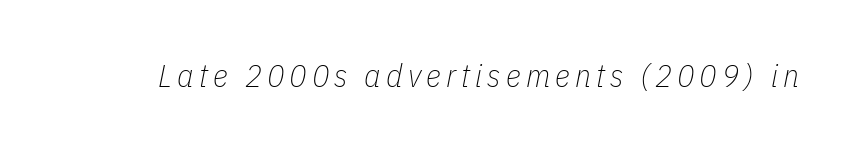
Q: Is the text bold? A: No.
Q: Is the text italic (slanted)? A: Yes, it leans right by about 11 degrees.
Q: Is the text underlined? A: No.
Q: Width (condensed, normal, or wide)? A: Condensed.
Q: Stroke contrast? A: Low.
Q: x-height? A: Medium.
Q: Monospaced? A: No.
